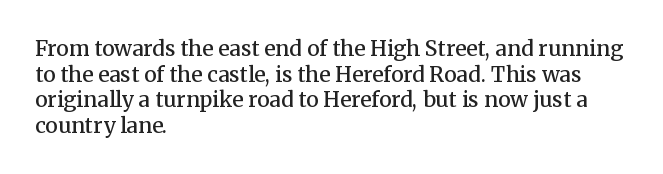
{"italic": "no", "bold": "semi", "underline": "no", "align": "left", "line_spacing_ratio": 1.22, "letter_spacing": "normal", "letter_spacing_em": 0.0, "glyph_px": 21}
